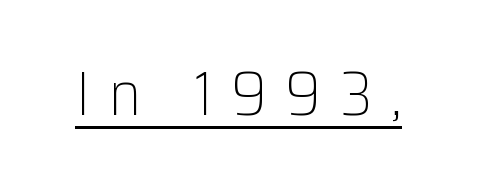
Rendered with straight, roman letterforms. Students, observe the line beneath the letters — that is underlining. Note the varied advance widths — an 'i' is clearly narrower than an 'm'. Does extra space separate the letters? Yes, quite a lot of it. The face looks like a standard text weight, possibly lighter.
